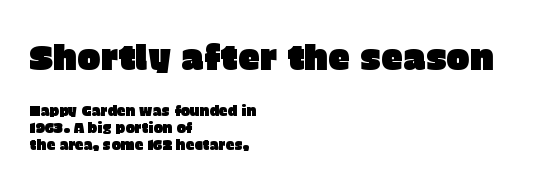
The image shows 35 px sans-serif type, upright; set left-aligned, line spacing 1.2x, normal letter spacing, not underlined; the first (top) block is 2.5x larger; low stroke contrast and a large x-height.
